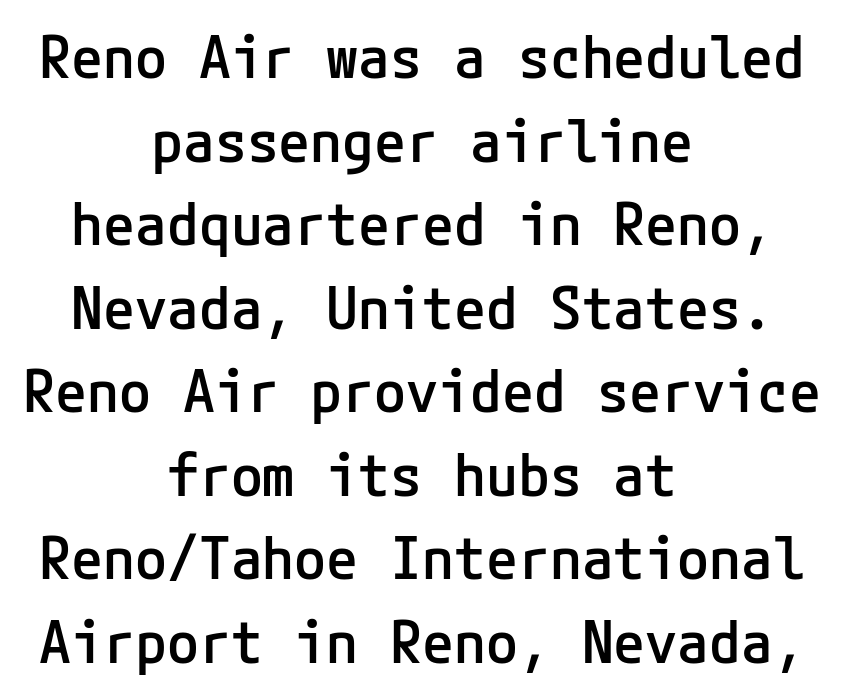
Q: Is the text bold? A: Semi-bold.
Q: Is the text italic (slanted)? A: No, it is upright.
Q: Is the typeface a serif or a sans-serif typeface? A: Sans-serif.
Q: Is the text underlined? A: No.
Q: How is the paragraph aligned? A: Centered.
Q: Is the spacing between letters normal or unusually wide? A: Normal.
Q: Is the spacing between lines tight, normal or loose? A: Normal.
Q: Width (condensed, normal, or wide)? A: Normal.
Q: Stroke contrast? A: Low.
Q: x-height? A: Medium.
